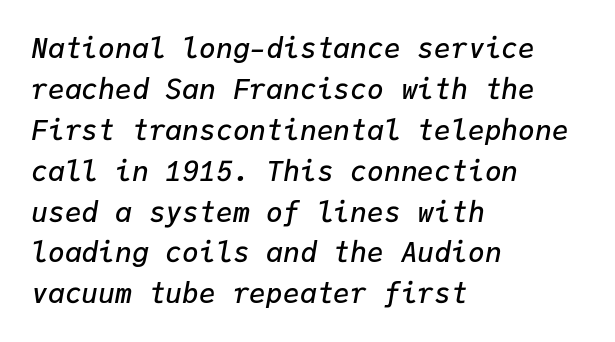
Q: Is the text bold? A: Semi-bold.
Q: Is the text italic (slanted)? A: Yes, it leans right by about 9 degrees.
Q: Is the text underlined? A: No.
Q: How is the paragraph aligned? A: Left-aligned.
Q: Is the spacing between letters normal or unusually wide? A: Normal.
Q: Is the spacing between lines tight, normal or loose? A: Normal.
Q: Width (condensed, normal, or wide)? A: Normal.
Q: Stroke contrast? A: Low.
Q: x-height? A: Medium.
Q: Monospaced? A: Yes.
